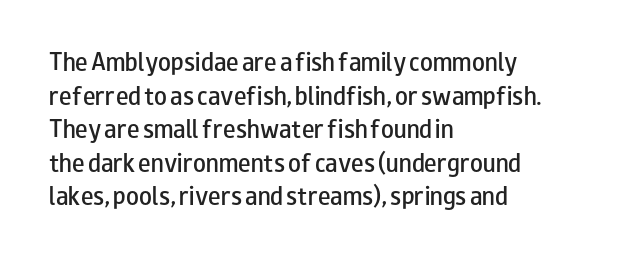
{"italic": "no", "bold": "semi", "underline": "no", "align": "left", "line_spacing": "normal", "line_spacing_ratio": 1.6, "letter_spacing": "normal", "letter_spacing_em": 0.0, "glyph_px": 21}
